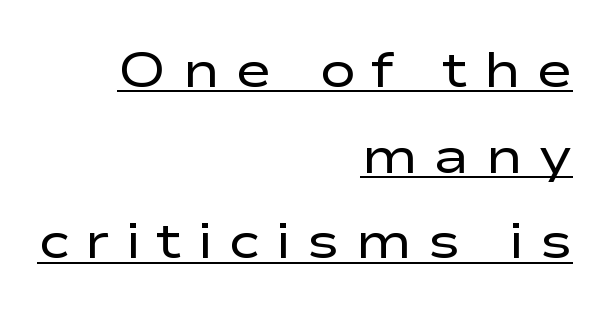
{"serif": "no", "italic": "no", "bold": "no", "weight": "regular", "width": "wide", "stroke_contrast": "low", "x_height": "medium", "monospaced": "no", "underline": "yes", "align": "right", "line_spacing_ratio": 1.75, "letter_spacing": "wide", "letter_spacing_em": 0.32, "glyph_px": 49}
